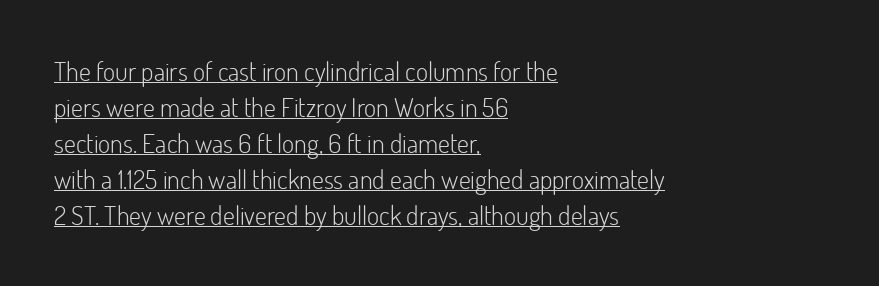
{"italic": "no", "bold": "no", "underline": "yes", "align": "left", "line_spacing": "normal", "line_spacing_ratio": 1.38, "letter_spacing": "normal", "letter_spacing_em": 0.0, "glyph_px": 26}
